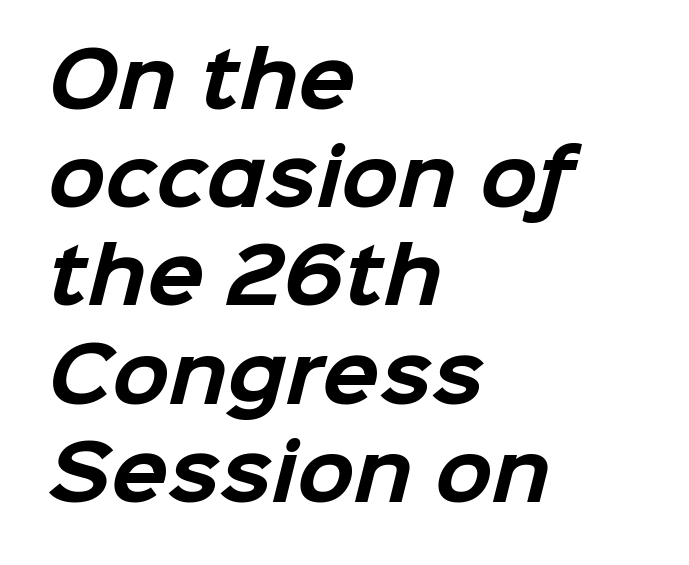
The image shows 75 px bold sans-serif type; set left-aligned, normal line spacing (1.31x), normal letter spacing, not underlined; low stroke contrast and a medium x-height.
